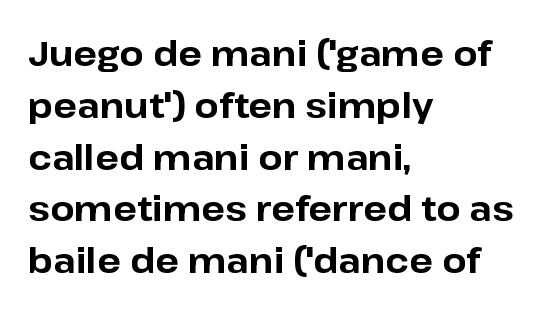
{"serif": "no", "italic": "no", "bold": "yes", "weight": "bold", "width": "normal", "stroke_contrast": "low", "x_height": "medium", "monospaced": "no", "underline": "no", "align": "left", "line_spacing": "normal", "line_spacing_ratio": 1.48, "letter_spacing": "normal", "letter_spacing_em": 0.0, "glyph_px": 35}
